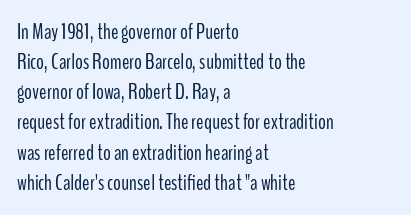
The image shows 22 px text type, upright; set left-aligned, normal line spacing (1.37x), normal letter spacing, not underlined.
